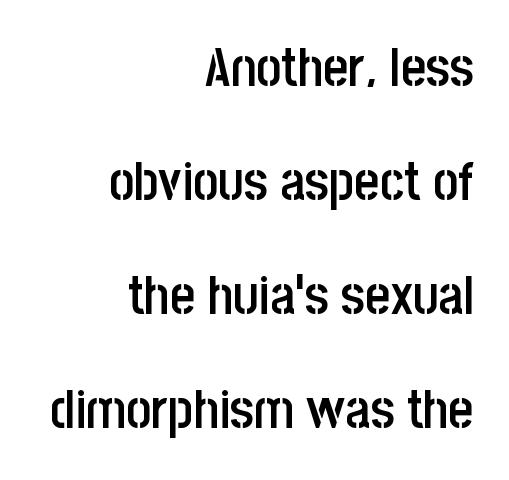
You can tell from the bare stems that sans-serif type was used. This rendering leaves character spacing at its baseline value. The rendering uses natural spacing where letterforms have individual widths. Short and long lines alike share a common ending point at right.
